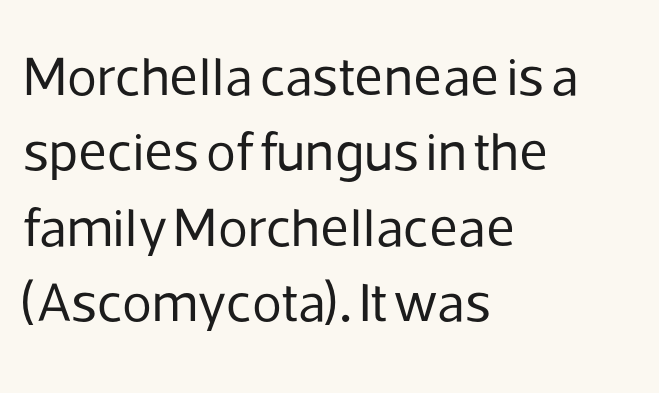
{"serif": "no", "italic": "no", "bold": "no", "weight": "regular", "width": "normal", "stroke_contrast": "low", "x_height": "medium", "monospaced": "no", "underline": "no", "align": "left", "line_spacing": "normal", "line_spacing_ratio": 1.37, "letter_spacing": "normal", "letter_spacing_em": 0.0, "glyph_px": 55}
